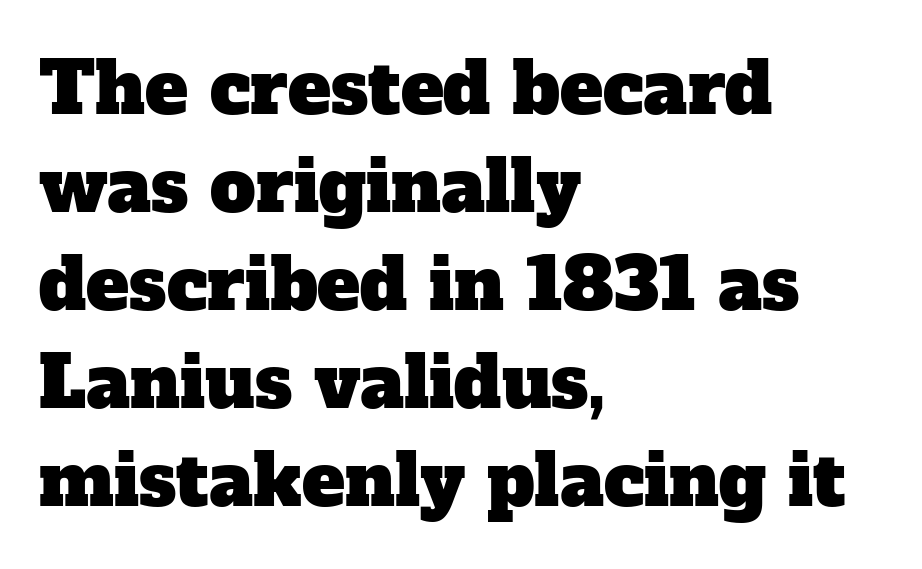
Each new line begins a customary step beneath the previous one. Check where the strokes stop: tiny serifs finish them off. Is the block centered? No — it sits flush against the left margin. The rendering uses natural spacing where letterforms have individual widths. Beneath every word, the page is bare.
